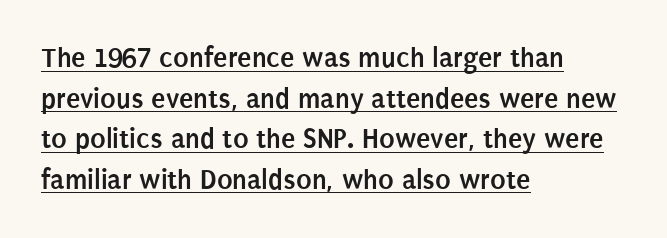
The image shows 29 px semibold, condensed sans-serif type, upright; set left-aligned, normal line spacing (1.4x), normal letter spacing, underlined; low stroke contrast and a large x-height.
